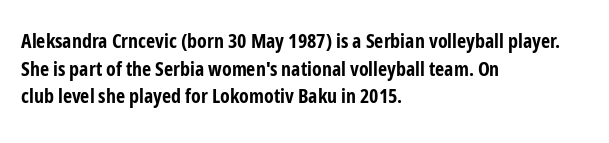
The image shows 20 px bold type, upright; set left-aligned, normal line spacing (1.38x), normal letter spacing, not underlined.
